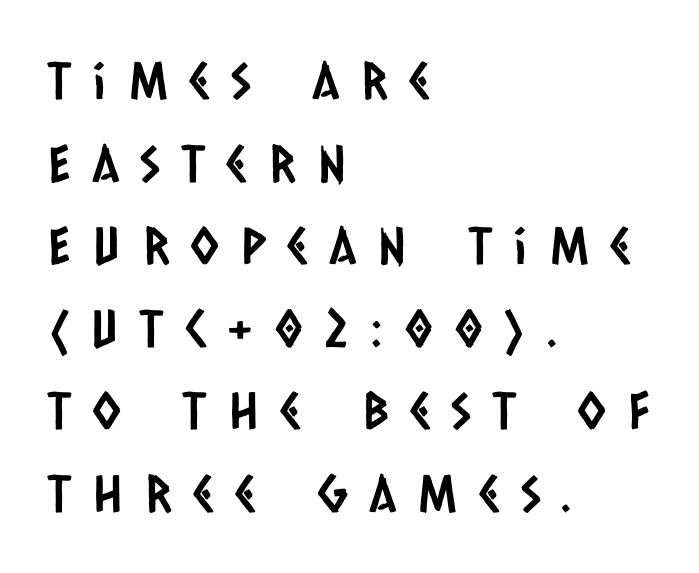
{"serif": "no", "width": "condensed", "stroke_contrast": "low", "x_height": "large", "monospaced": "no", "underline": "no", "align": "left", "line_spacing": "normal", "line_spacing_ratio": 1.62, "letter_spacing": "wide", "letter_spacing_em": 0.44, "glyph_px": 51}
